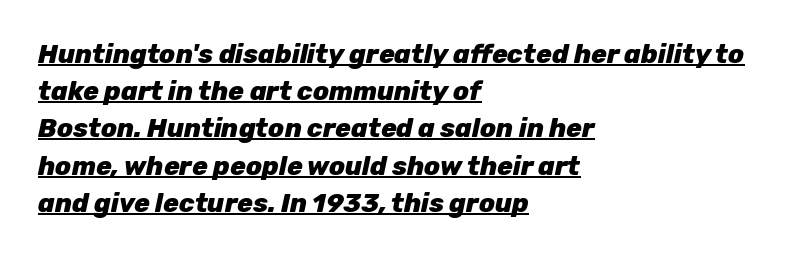
{"italic": "yes", "lean": "right", "slant_degrees": 12, "bold": "yes", "underline": "yes", "align": "left", "line_spacing": "normal", "line_spacing_ratio": 1.43, "letter_spacing": "normal", "letter_spacing_em": 0.0, "glyph_px": 26}
